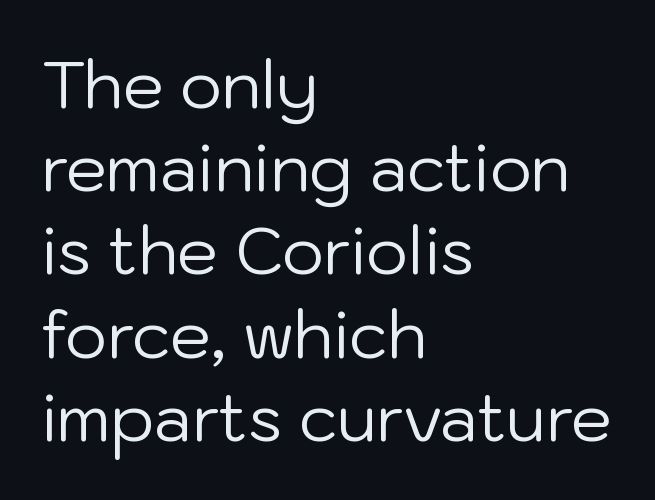
Q: Is the text bold? A: No.
Q: Is the text italic (slanted)? A: No, it is upright.
Q: Is the typeface a serif or a sans-serif typeface? A: Sans-serif.
Q: Is the text underlined? A: No.
Q: How is the paragraph aligned? A: Left-aligned.
Q: Is the spacing between letters normal or unusually wide? A: Normal.
Q: Is the spacing between lines tight, normal or loose? A: Normal.
Q: Width (condensed, normal, or wide)? A: Normal.
Q: Stroke contrast? A: Low.
Q: x-height? A: Medium.
Q: Monospaced? A: No.
